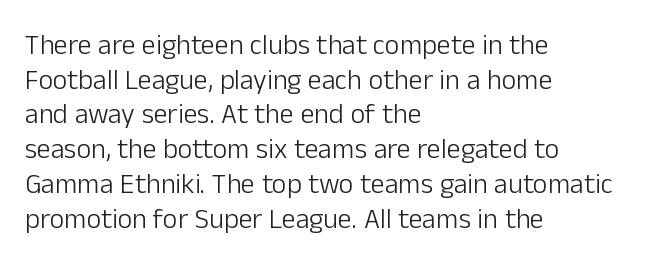
The image shows 28 px light sans-serif type, upright; set left-aligned, line spacing 1.24x, normal letter spacing, not underlined; low stroke contrast and a medium x-height.
